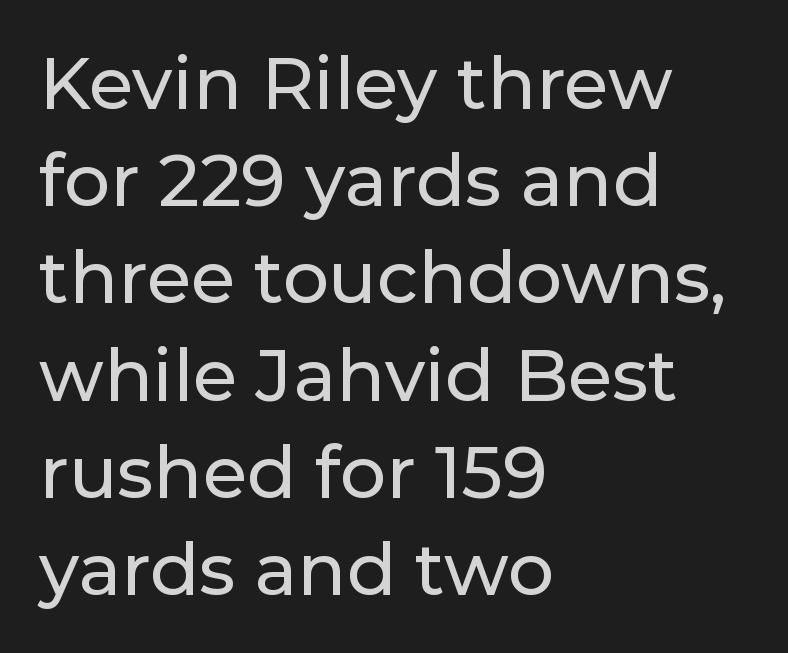
The rows are spaced the way most documents space them. The string is rendered with underlining switched off. Posture: straight, roman, zero tilt. Which margin do the lines hug? The left one — the right edge is uneven. Serif or sans? Sans — the stroke terminals are bare. What stands out about the letter spacing? Nothing — it is the standard amount.
